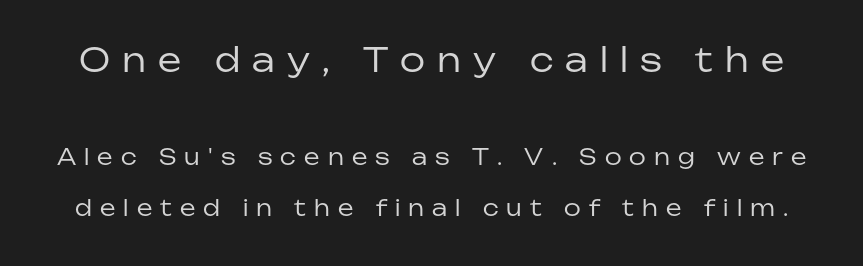
{"serif": "no", "italic": "no", "bold": "no", "weight": "regular", "width": "normal", "stroke_contrast": "low", "x_height": "medium", "monospaced": "no", "underline": "no", "line_spacing": "loose", "line_spacing_ratio": 2.3, "letter_spacing": "wide", "letter_spacing_em": 0.37, "larger_block": "first", "size_ratio": 1.5, "glyph_px": 33}
